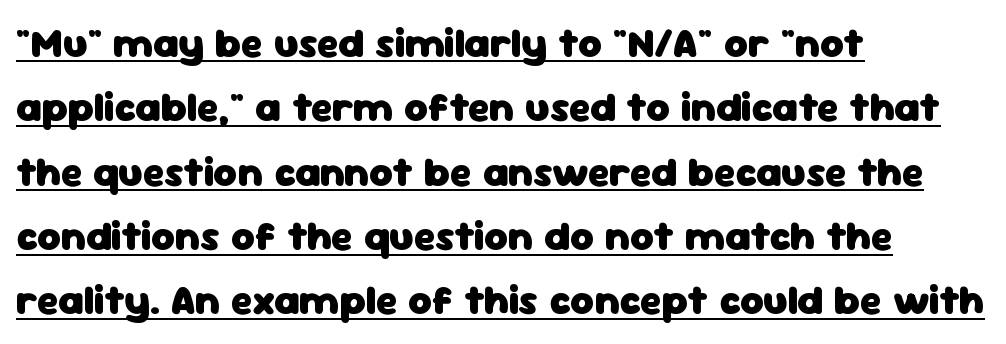
Q: Is the text bold? A: Yes.
Q: Is the text italic (slanted)? A: No, it is upright.
Q: Is the typeface a serif or a sans-serif typeface? A: Sans-serif.
Q: Is the text underlined? A: Yes.
Q: How is the paragraph aligned? A: Left-aligned.
Q: Is the spacing between letters normal or unusually wide? A: Normal.
Q: Is the spacing between lines tight, normal or loose? A: Normal.
Q: Width (condensed, normal, or wide)? A: Normal.
Q: Stroke contrast? A: Low.
Q: x-height? A: Medium.
Q: Monospaced? A: No.
